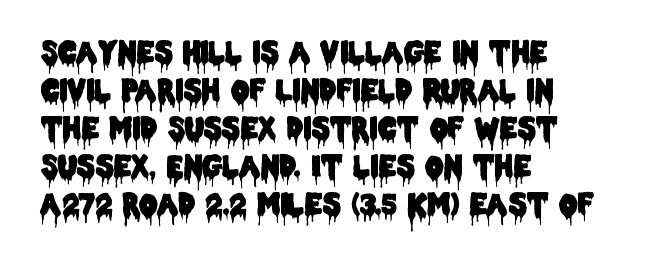
Spacing between characters is what you'd get straight out of the box. Each letter's strokes conclude bluntly, with no projecting serifs. Note the varied advance widths — an 'i' is clearly narrower than an 'm'. These lines were composed using upright roman letters. In CSS terms this would be text-align: left. Clear beneath every line of the passage.
